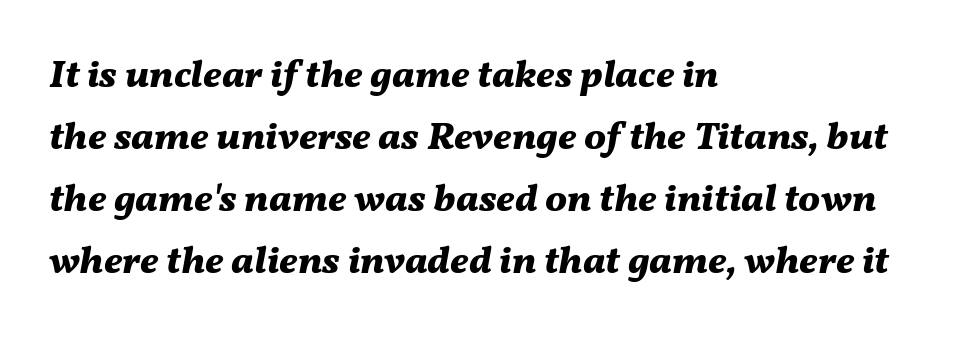
The image shows 39 px bold type, italic (leaning right); set left-aligned, normal line spacing (1.59x), normal letter spacing, not underlined; medium stroke contrast and a medium x-height.
